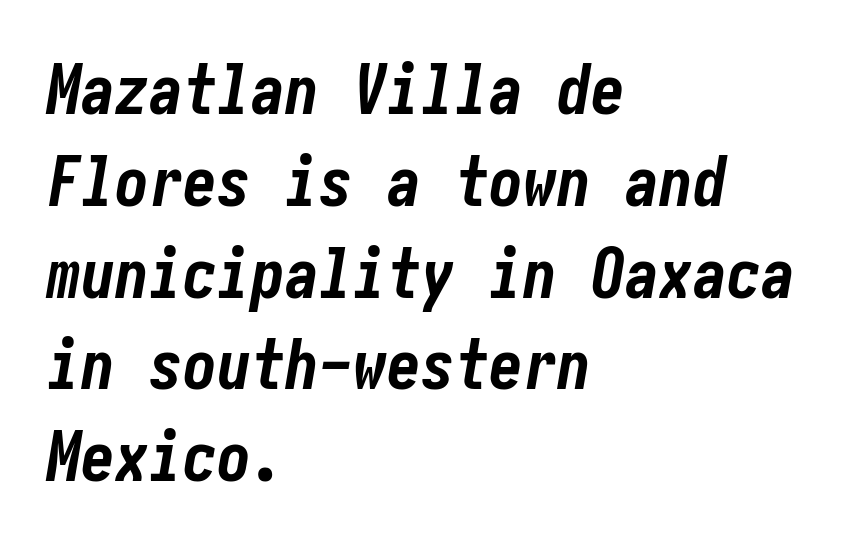
The image shows 68 px bold, condensed type, italic (leaning right); set left-aligned, normal line spacing (1.35x), normal letter spacing, not underlined; low stroke contrast and a medium x-height.
